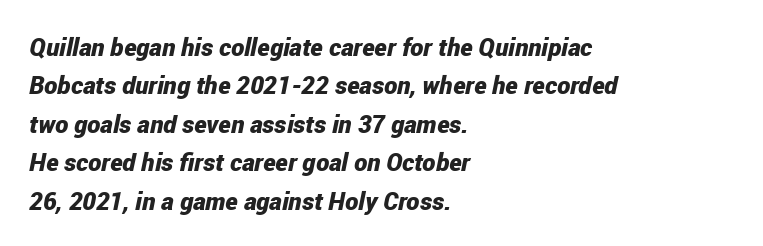
Q: Is the text bold? A: Yes.
Q: Is the text italic (slanted)? A: Yes, it leans right by about 12 degrees.
Q: Is the text underlined? A: No.
Q: How is the paragraph aligned? A: Left-aligned.
Q: Is the spacing between letters normal or unusually wide? A: Normal.
Q: Is the spacing between lines tight, normal or loose? A: Normal.
